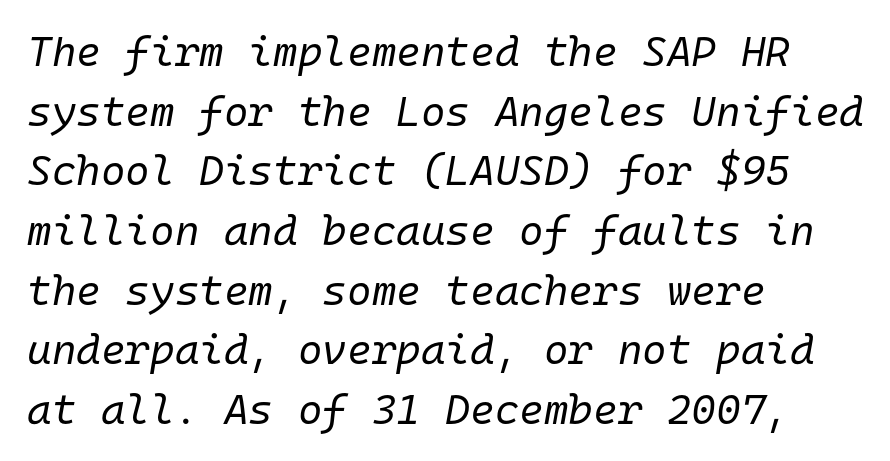
Q: Is the text bold? A: No.
Q: Is the text italic (slanted)? A: Yes, it leans right by about 10 degrees.
Q: Is the text underlined? A: No.
Q: How is the paragraph aligned? A: Left-aligned.
Q: Is the spacing between letters normal or unusually wide? A: Normal.
Q: Is the spacing between lines tight, normal or loose? A: Normal.
Q: Width (condensed, normal, or wide)? A: Normal.
Q: Stroke contrast? A: Low.
Q: x-height? A: Medium.
Q: Monospaced? A: Yes.
